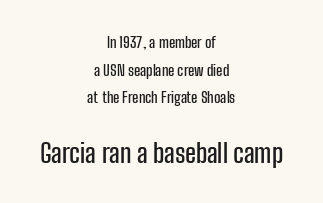
Posture: upright roman. Standard letterfit; no display-style spreading of the glyphs. In this sample the second text group is rendered at the bigger scale. The paragraph shown floats in the horizontal middle.
